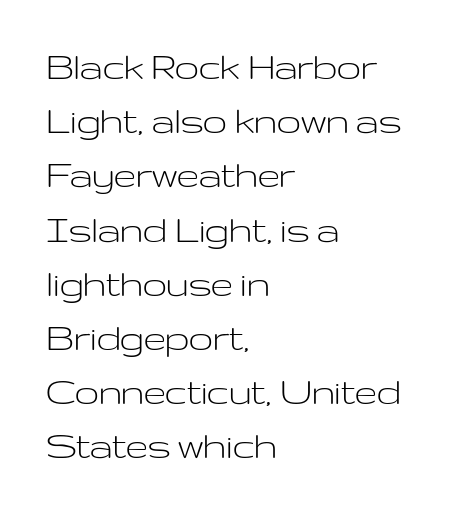
The passage shown is typed in a proportional face where columns would drift. Posture: upright roman. Weight class: somewhere from thin through regular. The strip under each line holds only bare page.
